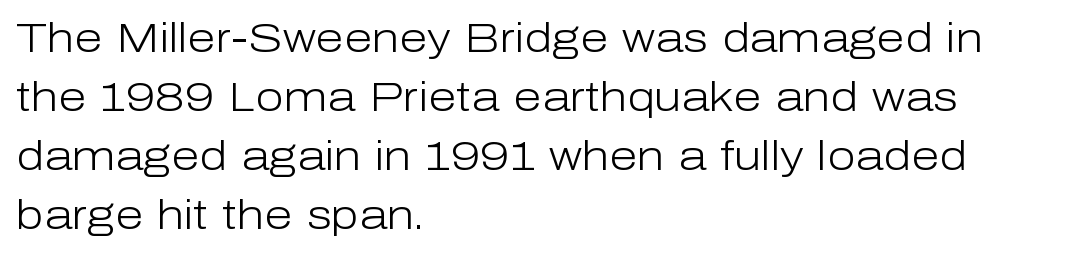
Q: Is the text bold? A: No.
Q: Is the text italic (slanted)? A: No, it is upright.
Q: Is the typeface a serif or a sans-serif typeface? A: Sans-serif.
Q: Is the text underlined? A: No.
Q: How is the paragraph aligned? A: Left-aligned.
Q: Is the spacing between letters normal or unusually wide? A: Normal.
Q: Is the spacing between lines tight, normal or loose? A: Normal.
Q: Width (condensed, normal, or wide)? A: Normal.
Q: Stroke contrast? A: Low.
Q: x-height? A: Medium.
Q: Monospaced? A: No.
